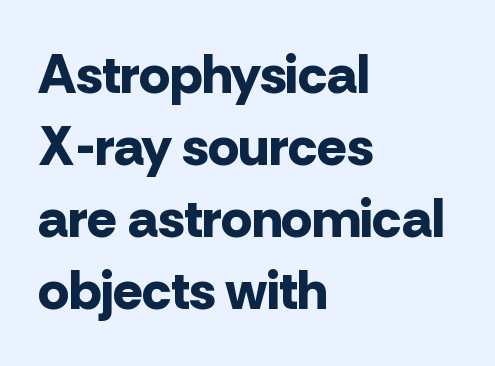
Q: Is the text bold? A: Yes.
Q: Is the text italic (slanted)? A: No, it is upright.
Q: Is the typeface a serif or a sans-serif typeface? A: Sans-serif.
Q: Is the text underlined? A: No.
Q: How is the paragraph aligned? A: Left-aligned.
Q: Is the spacing between letters normal or unusually wide? A: Normal.
Q: Is the spacing between lines tight, normal or loose? A: Normal.
Q: Width (condensed, normal, or wide)? A: Normal.
Q: Stroke contrast? A: Low.
Q: x-height? A: Medium.
Q: Monospaced? A: No.
